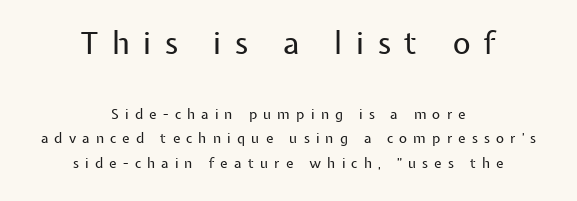
The image shows 31 px regular-weight sans-serif type, upright; set centered, line spacing 1.77x, unusually wide letter spacing (+0.44 em), not underlined; the first (top) block is 2.21x larger; low stroke contrast and a medium x-height.
